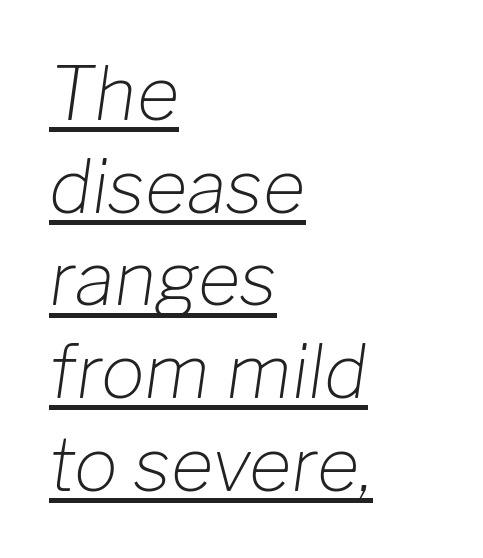
Q: Is the text bold? A: No.
Q: Is the text italic (slanted)? A: Yes, it leans right by about 8 degrees.
Q: Is the text underlined? A: Yes.
Q: How is the paragraph aligned? A: Left-aligned.
Q: Is the spacing between letters normal or unusually wide? A: Normal.
Q: Is the spacing between lines tight, normal or loose? A: Normal.
Q: Width (condensed, normal, or wide)? A: Normal.
Q: Stroke contrast? A: Low.
Q: x-height? A: Medium.
Q: Monospaced? A: No.
